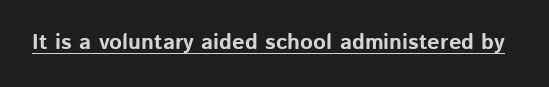
The face used here is rendered with its standard letterfit. These lines were composed using upright roman letters. Strokes here are thick enough to call this a true bold. Is there an underline? Yes — a line sits under the letters.
